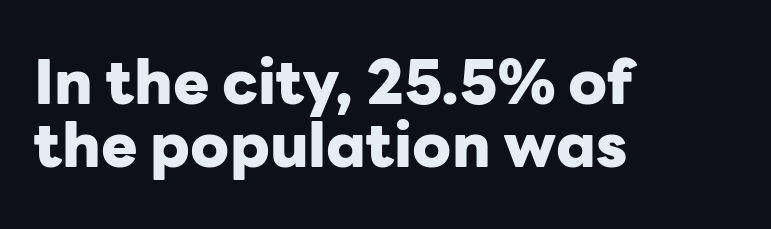
{"serif": "no", "italic": "no", "bold": "yes", "weight": "heavy", "width": "normal", "stroke_contrast": "low", "x_height": "medium", "monospaced": "no", "underline": "no", "align": "left", "line_spacing": "tight", "line_spacing_ratio": 1.04, "letter_spacing": "normal", "letter_spacing_em": 0.0, "glyph_px": 61}
